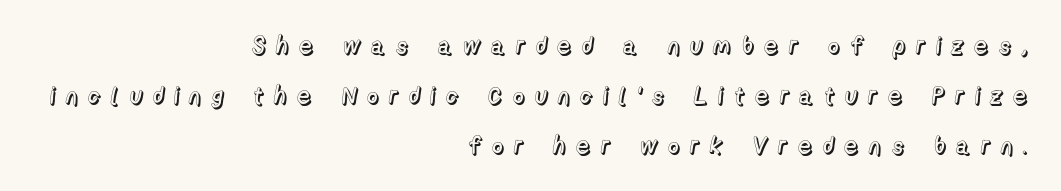
The image shows 24 px text type; set right-aligned, loose line spacing (2.08x), unusually wide letter spacing (+0.39 em), not underlined.
